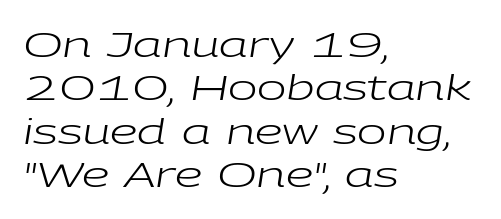
Every character sits at an angle, as italics do. In terms of letterspacing, this is plain default setting. A classic flush-left, rag-right setting is used for this passage. Each letter keeps its own natural width here, so spacing adapts to shape. The face looks like a standard text weight, possibly lighter.
